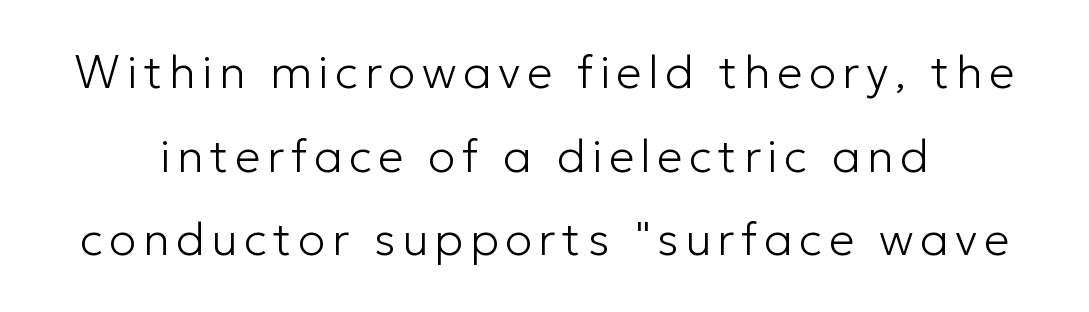
{"serif": "no", "italic": "no", "bold": "no", "weight": "light", "width": "normal", "stroke_contrast": "low", "x_height": "medium", "monospaced": "no", "underline": "no", "line_spacing_ratio": 1.82, "glyph_px": 46}
